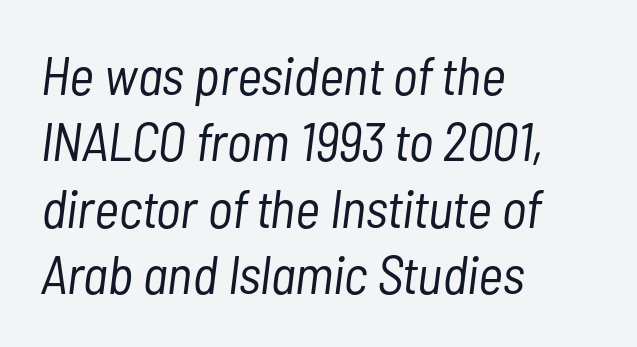
The letters sit at their default tracking, neither squeezed nor spread. Here the designer chose a conventional face with non-uniform glyph widths. Slanted lettering throughout. Line starts are locked; line ends wander.
